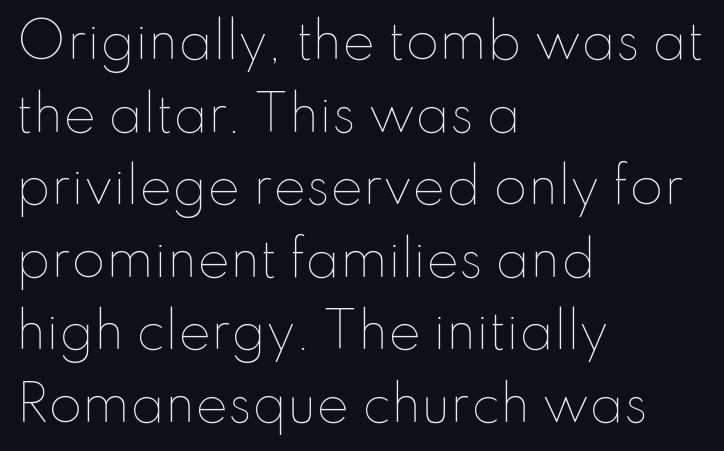
{"italic": "no", "bold": "no", "weight": "thin", "width": "normal", "stroke_contrast": "low", "x_height": "small", "monospaced": "no", "underline": "no", "align": "left", "line_spacing": "normal", "line_spacing_ratio": 1.48, "letter_spacing": "normal", "letter_spacing_em": 0.0, "glyph_px": 49}
